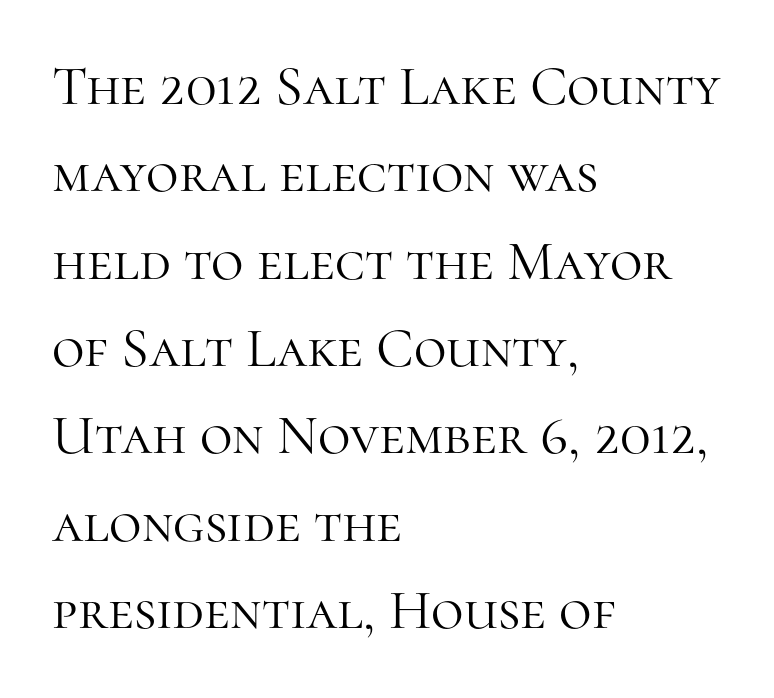
Q: Is the text bold? A: No.
Q: Is the text italic (slanted)? A: No, it is upright.
Q: Is the typeface a serif or a sans-serif typeface? A: Serif.
Q: Is the text underlined? A: No.
Q: How is the paragraph aligned? A: Left-aligned.
Q: Is the spacing between letters normal or unusually wide? A: Normal.
Q: Is the spacing between lines tight, normal or loose? A: Normal.
Q: Width (condensed, normal, or wide)? A: Normal.
Q: Stroke contrast? A: High.
Q: x-height? A: Medium.
Q: Monospaced? A: No.
